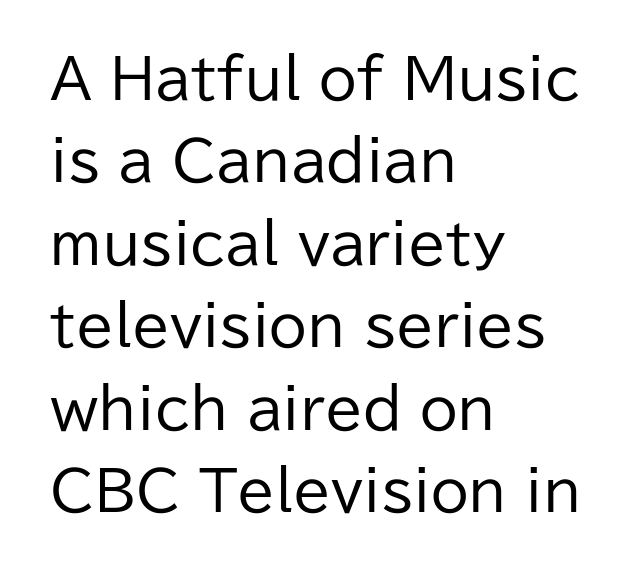
Vertical strokes here are truly vertical. Is this a sans? Yes — the strokes have no serifs. These lines are rendered in a variable-pitch font. Honestly, the row spacing looks completely unremarkable.
